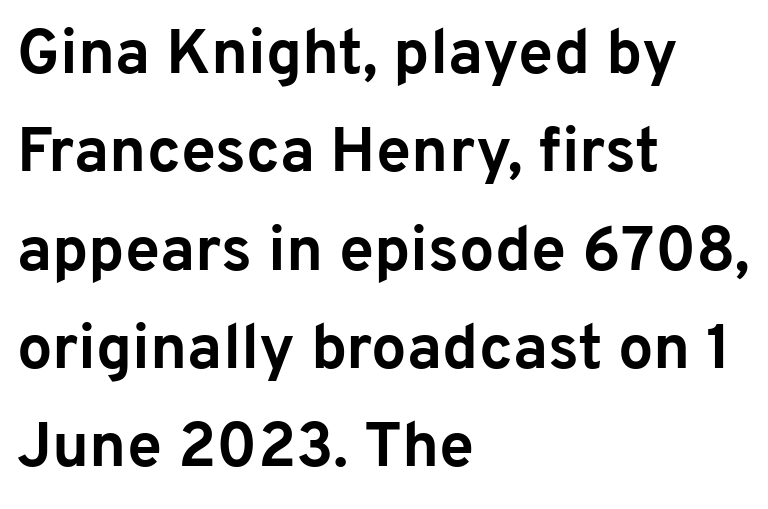
Q: Is the text bold? A: Yes.
Q: Is the text italic (slanted)? A: No, it is upright.
Q: Is the typeface a serif or a sans-serif typeface? A: Sans-serif.
Q: Is the text underlined? A: No.
Q: How is the paragraph aligned? A: Left-aligned.
Q: Is the spacing between letters normal or unusually wide? A: Normal.
Q: Is the spacing between lines tight, normal or loose? A: Normal.
Q: Width (condensed, normal, or wide)? A: Normal.
Q: Stroke contrast? A: Low.
Q: x-height? A: Medium.
Q: Monospaced? A: No.
